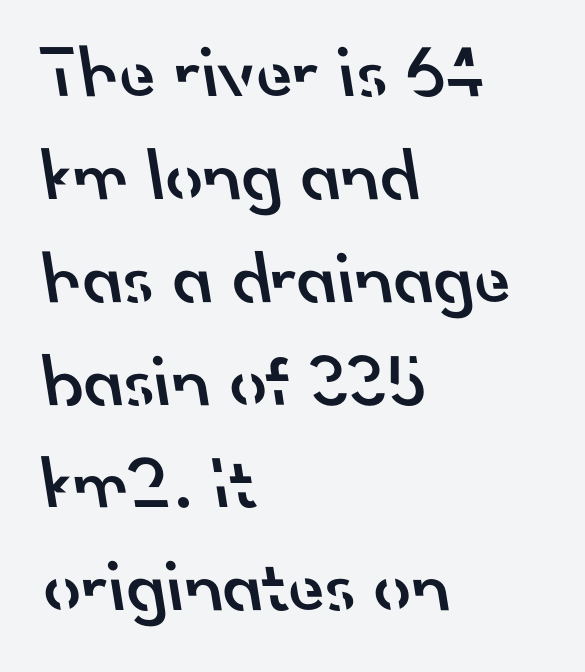
{"serif": "no", "bold": "semi", "weight": "semibold", "width": "normal", "stroke_contrast": "low", "x_height": "small", "monospaced": "no", "underline": "no", "align": "left", "line_spacing": "normal", "line_spacing_ratio": 1.39, "letter_spacing": "normal", "letter_spacing_em": 0.0, "glyph_px": 74}
